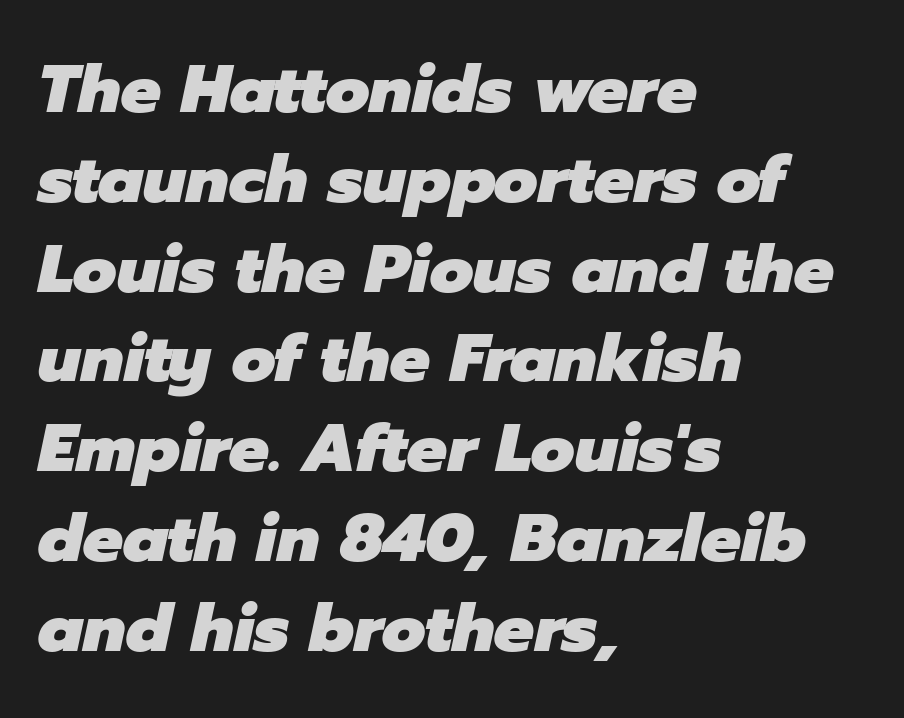
Q: Is the text bold? A: Yes.
Q: Is the text italic (slanted)? A: Yes, it leans right by about 12 degrees.
Q: Is the text underlined? A: No.
Q: How is the paragraph aligned? A: Left-aligned.
Q: Is the spacing between letters normal or unusually wide? A: Normal.
Q: Is the spacing between lines tight, normal or loose? A: Normal.
Q: Width (condensed, normal, or wide)? A: Normal.
Q: Stroke contrast? A: Low.
Q: x-height? A: Medium.
Q: Monospaced? A: No.
